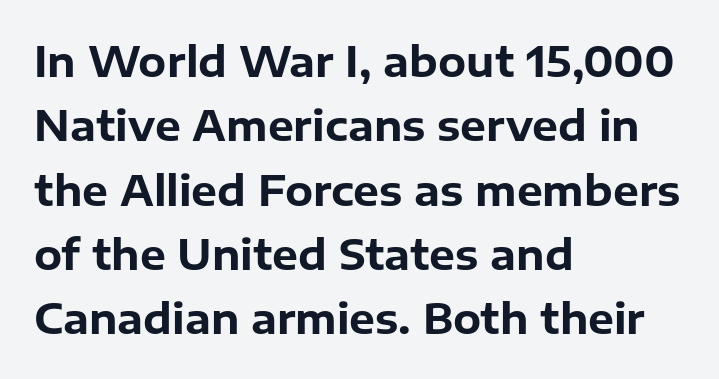
Q: Is the text bold? A: Yes.
Q: Is the text italic (slanted)? A: No, it is upright.
Q: Is the typeface a serif or a sans-serif typeface? A: Sans-serif.
Q: Is the text underlined? A: No.
Q: How is the paragraph aligned? A: Left-aligned.
Q: Is the spacing between letters normal or unusually wide? A: Normal.
Q: Is the spacing between lines tight, normal or loose? A: Normal.
Q: Width (condensed, normal, or wide)? A: Normal.
Q: Stroke contrast? A: Low.
Q: x-height? A: Medium.
Q: Monospaced? A: No.
